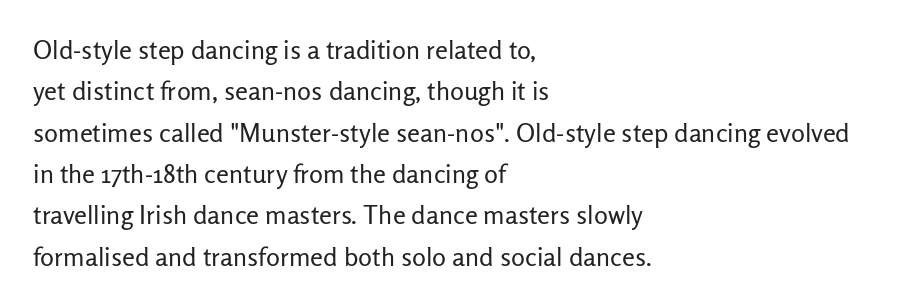
Each stroke keeps to a modest, everyday thickness or less. Whoever set this chose a conventional vertical rhythm. Caption: multi-line text, flush left, ragged right. Underlining? Definitely not there.
